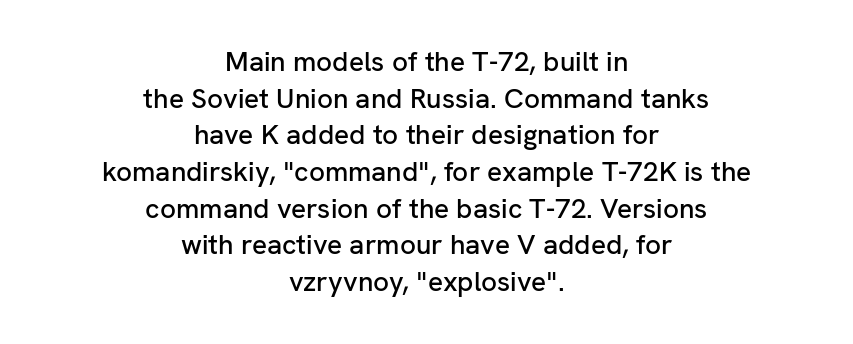
Q: Is the text italic (slanted)? A: No, it is upright.
Q: Is the typeface a serif or a sans-serif typeface? A: Sans-serif.
Q: Is the text underlined? A: No.
Q: How is the paragraph aligned? A: Centered.
Q: Is the spacing between letters normal or unusually wide? A: Normal.
Q: Is the spacing between lines tight, normal or loose? A: Normal.
Q: Width (condensed, normal, or wide)? A: Normal.
Q: Stroke contrast? A: Low.
Q: x-height? A: Medium.
Q: Monospaced? A: No.
